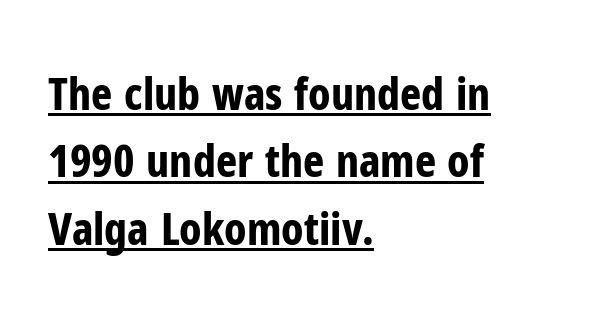
Q: Is the text bold? A: Yes.
Q: Is the text italic (slanted)? A: No, it is upright.
Q: Is the typeface a serif or a sans-serif typeface? A: Sans-serif.
Q: Is the text underlined? A: Yes.
Q: How is the paragraph aligned? A: Left-aligned.
Q: Is the spacing between letters normal or unusually wide? A: Normal.
Q: Is the spacing between lines tight, normal or loose? A: Normal.
Q: Width (condensed, normal, or wide)? A: Condensed.
Q: Stroke contrast? A: Low.
Q: x-height? A: Medium.
Q: Monospaced? A: No.
